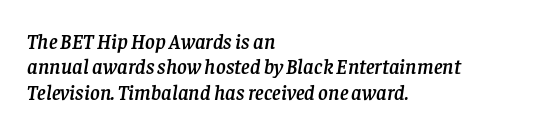
{"italic": "yes", "lean": "right", "slant_degrees": 8, "underline": "no", "align": "left", "line_spacing_ratio": 1.21, "letter_spacing": "normal", "letter_spacing_em": 0.0, "glyph_px": 21}
